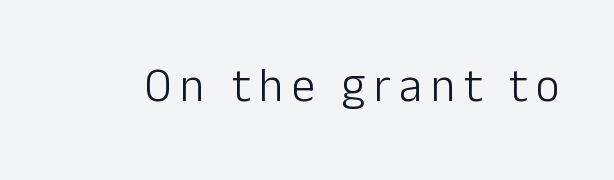
The image shows 47 px light sans-serif type, upright; set not underlined; low stroke contrast and a medium x-height.
